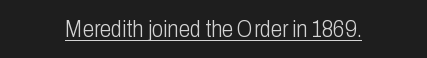
The image shows 23 px text type, upright; set normal letter spacing, underlined.
